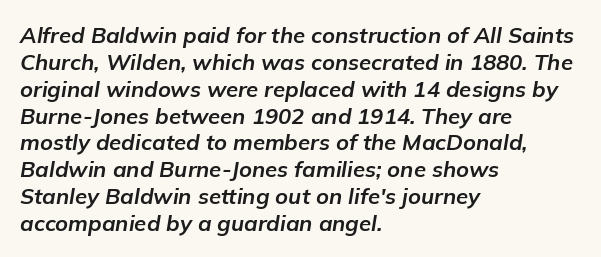
Horizontally, the lines are justified to the leading edge only. The strokes are fattened all the way to bold. Words appear dense and cohesive because spacing is normal. Each row of text sits above clean, open space. Rendered with sloped, italic letterforms.
